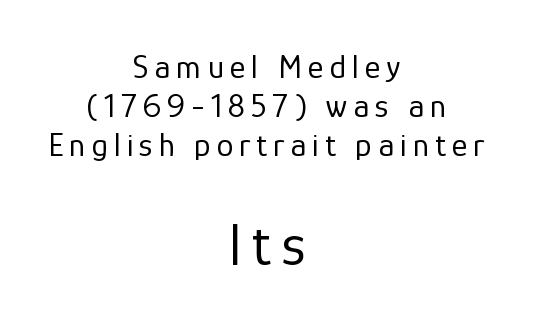
Q: Is the text bold? A: No.
Q: Is the text italic (slanted)? A: No, it is upright.
Q: Is the typeface a serif or a sans-serif typeface? A: Sans-serif.
Q: Is the text underlined? A: No.
Q: How is the paragraph aligned? A: Centered.
Q: Is the spacing between lines tight, normal or loose? A: Tight.
Q: Which block of text is set in a larger size, the first (top) or the second (bottom)? A: The second (bottom) one.
Q: Width (condensed, normal, or wide)? A: Normal.
Q: Stroke contrast? A: Low.
Q: x-height? A: Medium.
Q: Monospaced? A: No.
